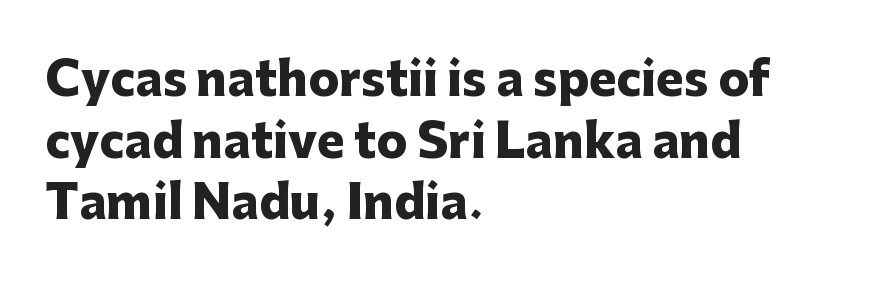
The image shows 46 px heavy sans-serif type, upright; set left-aligned, normal line spacing (1.34x), normal letter spacing, not underlined; low stroke contrast and a medium x-height.
